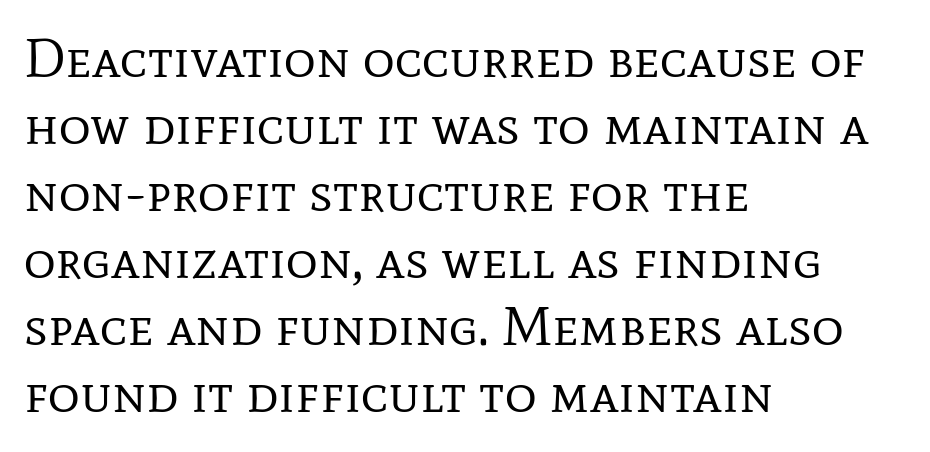
Q: Is the text bold? A: No.
Q: Is the text italic (slanted)? A: No, it is upright.
Q: Is the typeface a serif or a sans-serif typeface? A: Serif.
Q: Is the text underlined? A: No.
Q: How is the paragraph aligned? A: Left-aligned.
Q: Is the spacing between letters normal or unusually wide? A: Normal.
Q: Width (condensed, normal, or wide)? A: Normal.
Q: Stroke contrast? A: Low.
Q: x-height? A: Medium.
Q: Monospaced? A: No.
